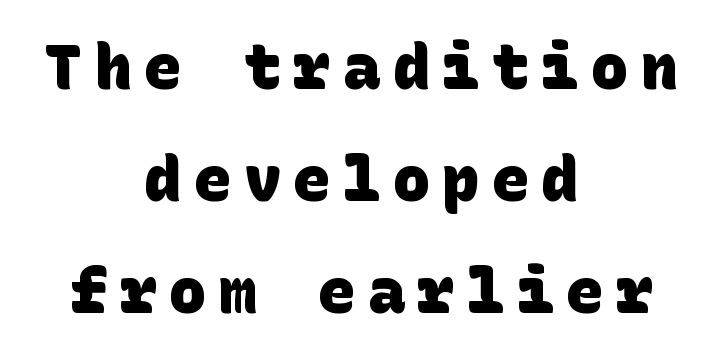
Each word looks stretched out because of the extra space between its letters. The baseline area is clear. Check where the strokes stop: nothing finishes them off — pure sans. Notice how thick the strokes are: this is what a full bold looks like.
